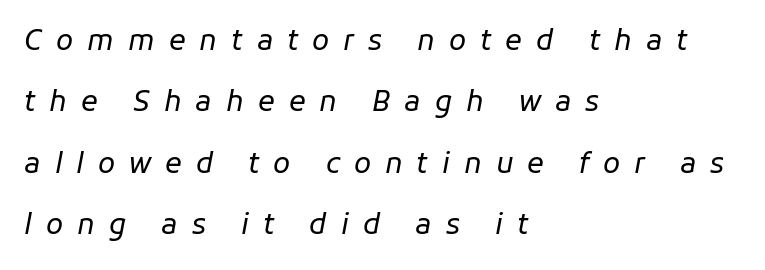
The image shows 28 px regular-weight type, italic (leaning right); set left-aligned, loose line spacing (2.19x), unusually wide letter spacing (+0.5 em), not underlined; low stroke contrast and a medium x-height.
